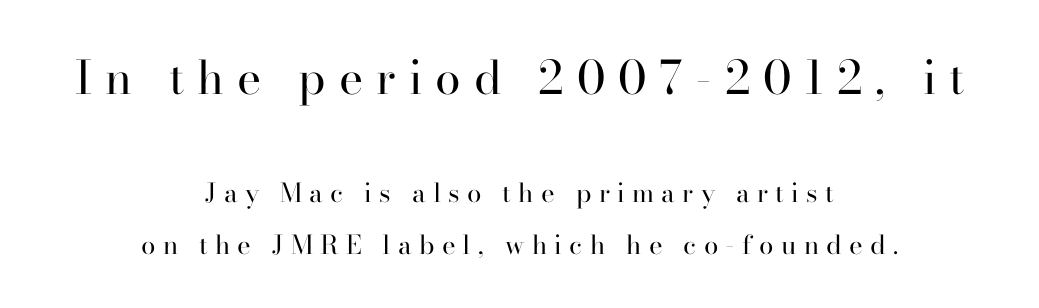
{"serif": "yes", "italic": "no", "bold": "no", "weight": "regular", "width": "normal", "stroke_contrast": "high", "x_height": "small", "monospaced": "no", "underline": "no", "align": "center", "line_spacing": "loose", "line_spacing_ratio": 2.02, "letter_spacing": "wide", "letter_spacing_em": 0.28, "larger_block": "first", "size_ratio": 1.77, "glyph_px": 46}
